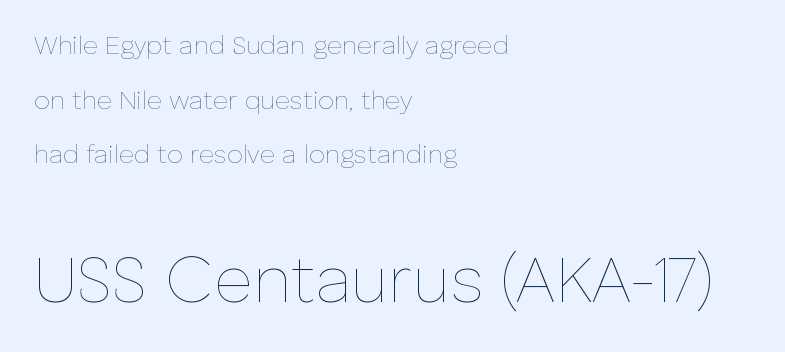
{"italic": "no", "bold": "no", "weight": "thin", "width": "normal", "stroke_contrast": "low", "x_height": "medium", "monospaced": "no", "underline": "no", "align": "left", "line_spacing": "loose", "line_spacing_ratio": 2.1, "letter_spacing": "normal", "letter_spacing_em": 0.0, "larger_block": "second", "size_ratio": 2.54, "glyph_px": 66}
